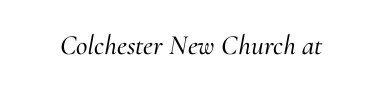
Q: Is the text italic (slanted)? A: Yes, it leans right by about 10 degrees.
Q: Is the typeface a serif or a sans-serif typeface? A: Serif.
Q: Is the text underlined? A: No.
Q: Is the spacing between letters normal or unusually wide? A: Normal.
Q: Width (condensed, normal, or wide)? A: Normal.
Q: Stroke contrast? A: Medium.
Q: x-height? A: Small.
Q: Monospaced? A: No.
